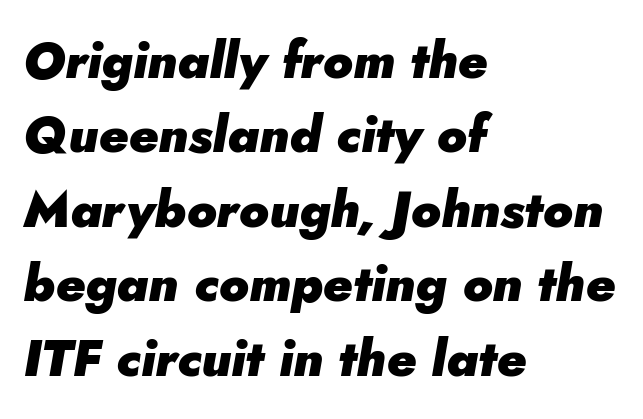
Q: Is the text bold? A: Yes.
Q: Is the text italic (slanted)? A: Yes, it leans right by about 5 degrees.
Q: Is the text underlined? A: No.
Q: How is the paragraph aligned? A: Left-aligned.
Q: Is the spacing between letters normal or unusually wide? A: Normal.
Q: Is the spacing between lines tight, normal or loose? A: Normal.
Q: Width (condensed, normal, or wide)? A: Normal.
Q: Stroke contrast? A: Low.
Q: x-height? A: Small.
Q: Monospaced? A: No.
